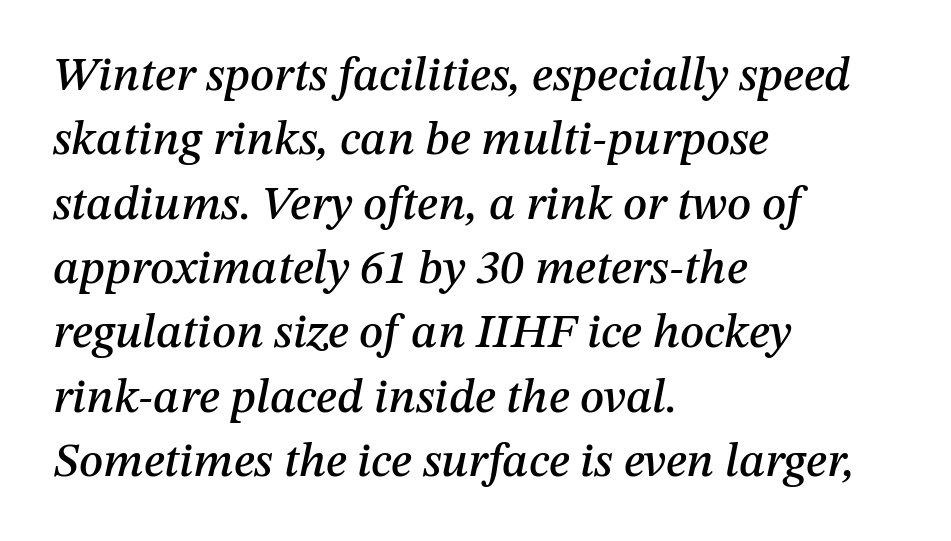
Characters are canted at an angle relative to the baseline's perpendicular. Each line starts at the same left margin while the right side varies. The tracking reads as untouched default to a designer's eye. Plain, unruled lines of type. Do the characters align in a grid? No, the font is proportional. The block of text has a typical density, with ordinary space between rows.
